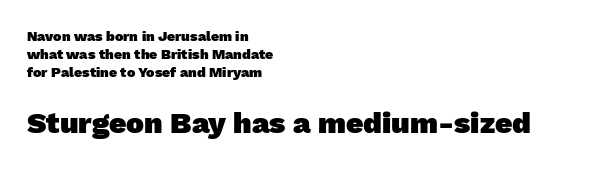
The image shows 30 px heavy sans-serif type; set left-aligned, normal line spacing (1.29x), normal letter spacing, not underlined; the second (bottom) block is 2.14x larger; low stroke contrast and a medium x-height.
